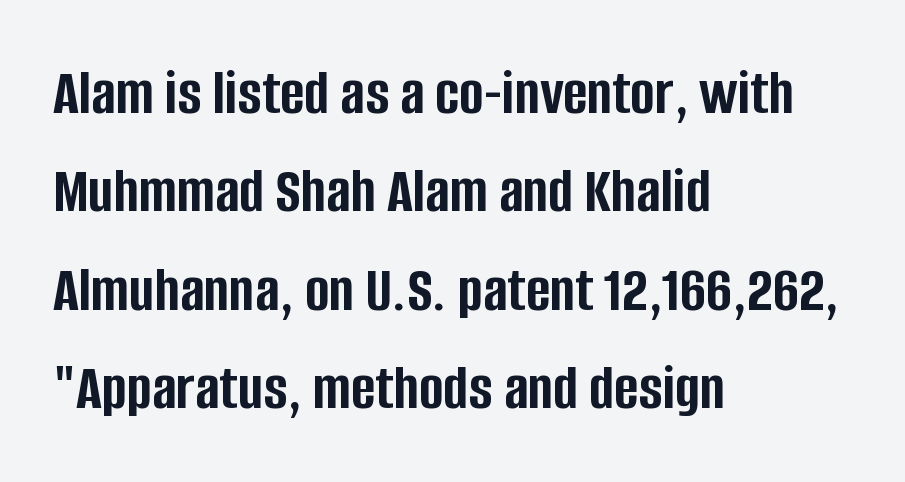
The letterforms sit shoulder to shoulder at normal distance. These lines are set flush left with a ragged right edge. Are there feet on the stems? There aren't — it's a sans. Whoever set this chose a conventional vertical rhythm. Nope, not italic — everything's standing straight. Proportional: the letters do not fall into vertical columns.
